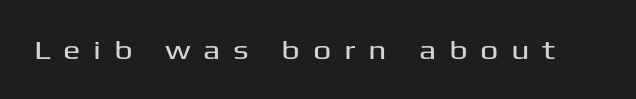
The image shows 26 px text type, upright; set unusually wide letter spacing (+0.48 em), not underlined.
